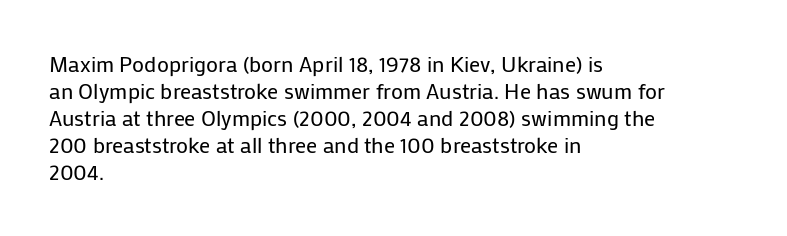
Q: Is the text bold? A: No.
Q: Is the text italic (slanted)? A: No, it is upright.
Q: Is the text underlined? A: No.
Q: How is the paragraph aligned? A: Left-aligned.
Q: Is the spacing between letters normal or unusually wide? A: Normal.
